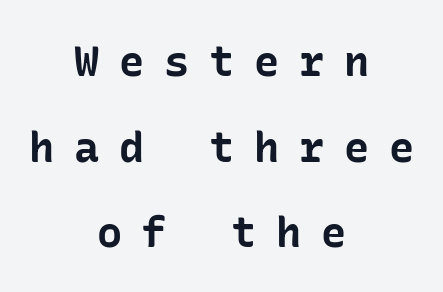
In terms of leading, this rendering errs on the spacious side. A roman cut, with each character standing at attention. The space beneath each line is pristine and unruled. Pretty heavy lettering here — definitely bold. The whitespace from short lines is split evenly between both sides. The designer went with a sans here, leaving each stem footless.
